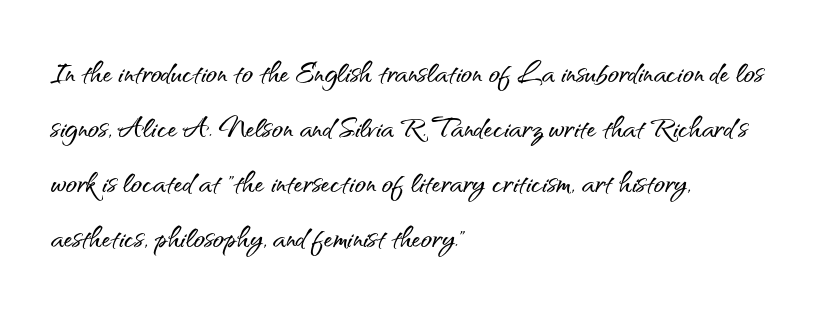
The image shows 37 px sans-serif type; set left-aligned, normal line spacing (1.49x), normal letter spacing, not underlined; medium stroke contrast and a small x-height.
